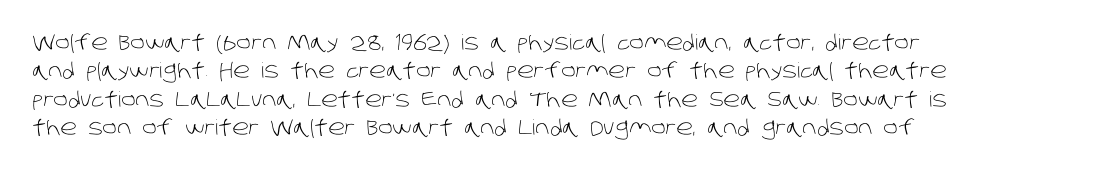
The specimen omits any rule beneath the text block's lines. The setting favours the left margin, as ordinary paragraphs usually do. How are the letters spaced? Ordinarily, with no added tracking. The passage shown stacks its lines at a standard gap.
